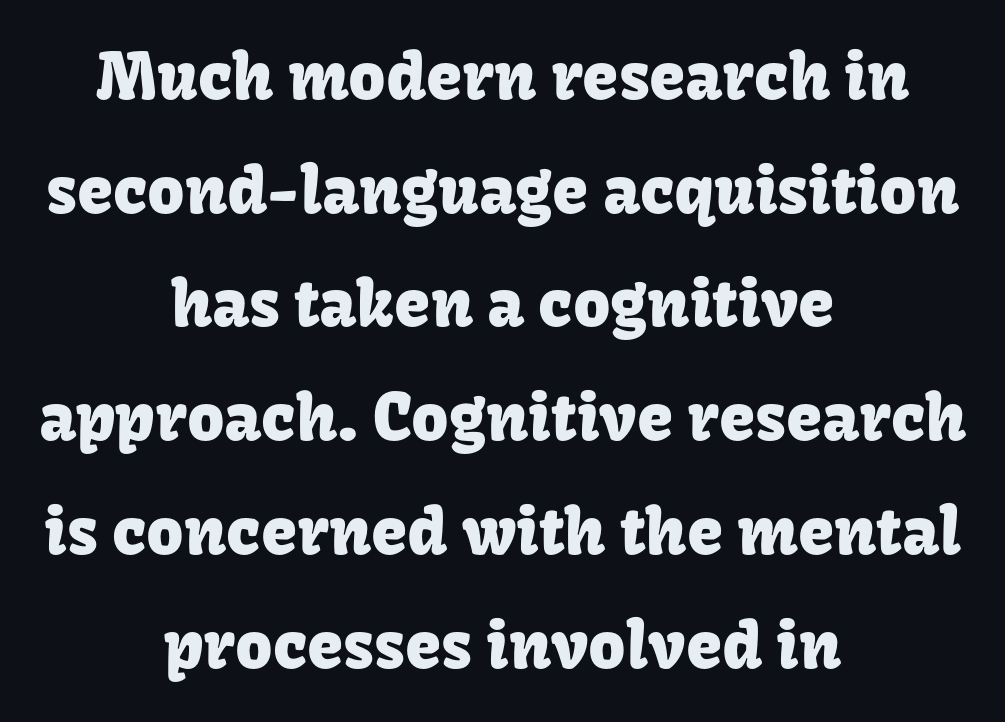
{"serif": "no", "italic": "no", "width": "normal", "stroke_contrast": "low", "x_height": "medium", "monospaced": "no", "underline": "no", "align": "center", "line_spacing_ratio": 1.75, "letter_spacing": "normal", "letter_spacing_em": 0.0, "glyph_px": 65}
